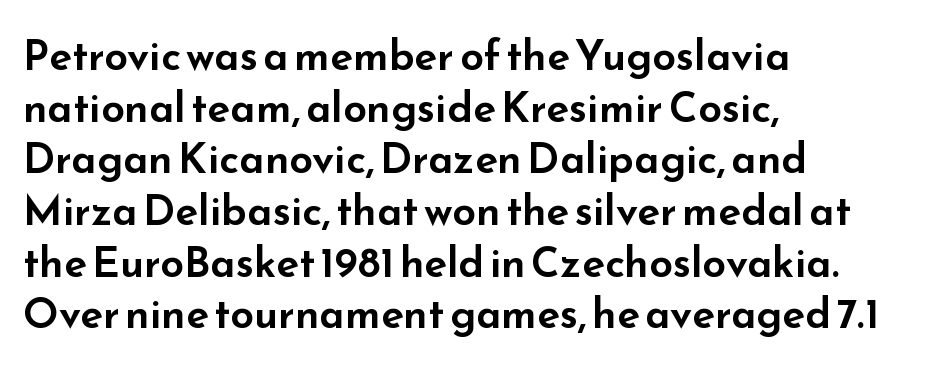
Is there any slant? The stems are plumb. The ragged edge is on the right, which tells us the setting is flush left. To sum up the face: it is a sans, with no serifs. Descender tails drop into unmarked territory. Tracking value appears to be zero — textbook default spacing. Here the designer chose a conventional face with non-uniform glyph widths.
